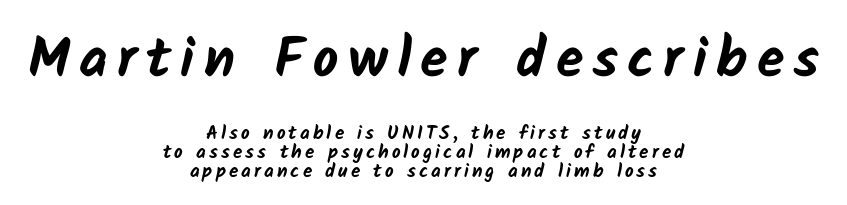
Q: Is the text bold? A: Yes.
Q: Is the typeface a serif or a sans-serif typeface? A: Sans-serif.
Q: Is the text underlined? A: No.
Q: How is the paragraph aligned? A: Centered.
Q: Is the spacing between lines tight, normal or loose? A: Tight.
Q: Which block of text is set in a larger size, the first (top) or the second (bottom)? A: The first (top) one.
Q: Width (condensed, normal, or wide)? A: Normal.
Q: Stroke contrast? A: Low.
Q: x-height? A: Medium.
Q: Monospaced? A: No.
